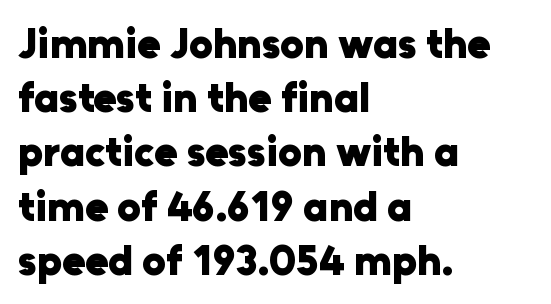
Q: Is the text bold? A: Yes.
Q: Is the text italic (slanted)? A: No, it is upright.
Q: Is the typeface a serif or a sans-serif typeface? A: Sans-serif.
Q: Is the text underlined? A: No.
Q: How is the paragraph aligned? A: Left-aligned.
Q: Is the spacing between letters normal or unusually wide? A: Normal.
Q: Is the spacing between lines tight, normal or loose? A: Normal.
Q: Width (condensed, normal, or wide)? A: Normal.
Q: Stroke contrast? A: Low.
Q: x-height? A: Medium.
Q: Monospaced? A: No.
